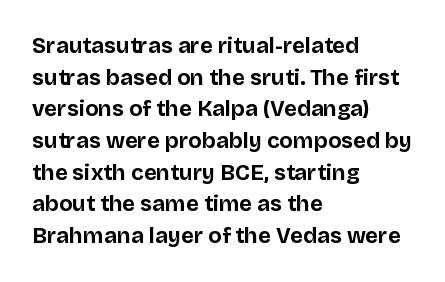
The image shows 22 px bold type, upright; set left-aligned, normal line spacing (1.44x), normal letter spacing, not underlined.
